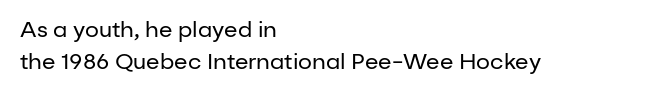
{"italic": "no", "bold": "no", "underline": "no", "align": "left", "line_spacing": "normal", "line_spacing_ratio": 1.46, "letter_spacing": "normal", "letter_spacing_em": 0.0, "glyph_px": 22}
